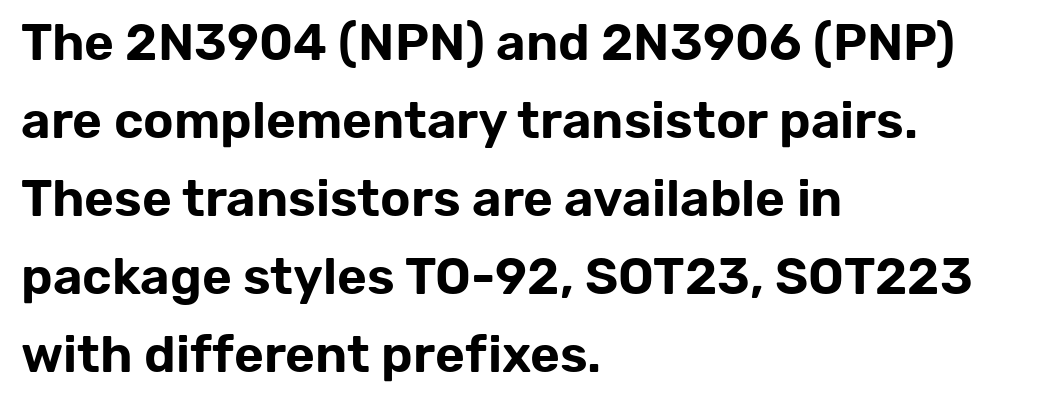
Honestly, the letter spacing is just normal — you wouldn't notice it. Is this a sans? Yes — the strokes have no serifs. The glyphs are unaccompanied by any horizontal stroke below them. The lines are quadded left. This sample has the flowing, uneven cadence of proportional lettering.
